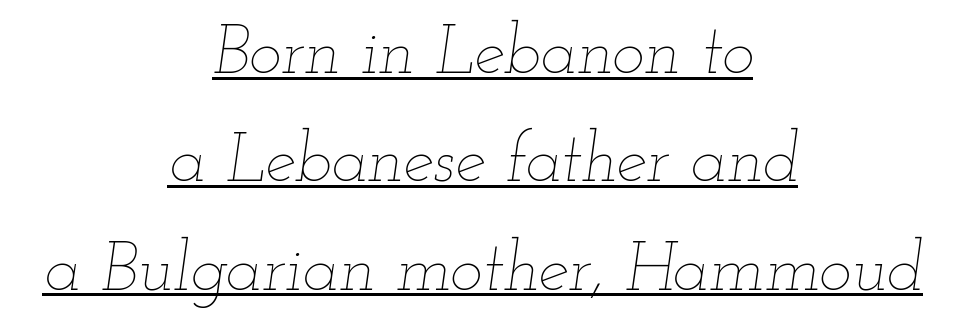
Default kerning and tracking; the words read as compact shapes. A typesetter would call this proportional, since set widths differ per character. The text carries the slant typical of an italic or oblique font. In designer terms, the underline attribute is active on this setting. This block has exactly the height ordinary leading produces.
